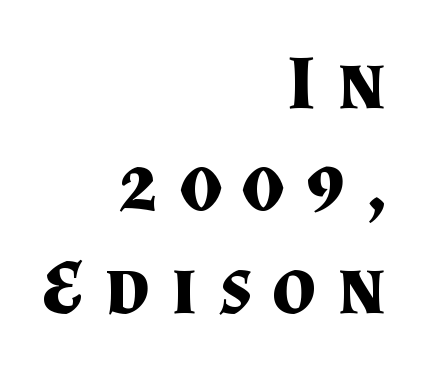
The rendering uses a moderate line-height, typical for paragraphs. Compared with typical body copy, the letter spacing here is much looser. The glyphs have the mass of a bold cut. Clear beneath every line of the passage. The typography opts for an upright posture over an oblique one. These lines are rendered in a variable-pitch font.
